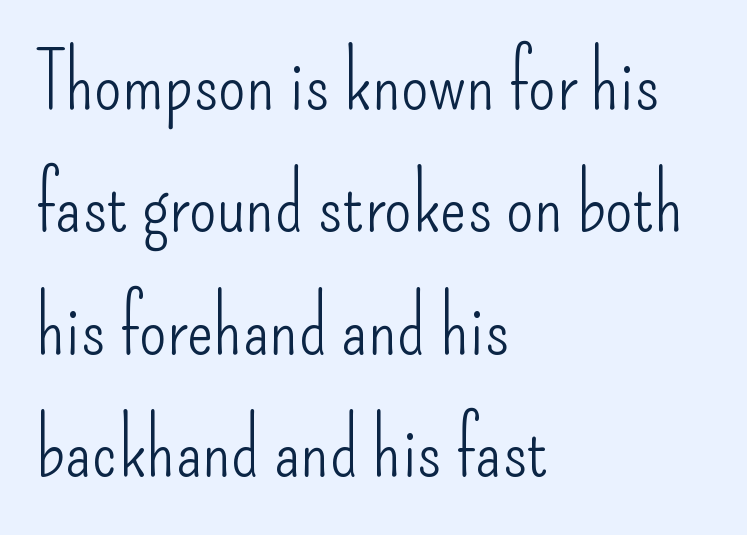
{"serif": "no", "italic": "no", "bold": "no", "weight": "light", "width": "condensed", "stroke_contrast": "low", "x_height": "small", "monospaced": "no", "underline": "no", "align": "left", "line_spacing": "normal", "line_spacing_ratio": 1.55, "letter_spacing": "normal", "letter_spacing_em": 0.0, "glyph_px": 79}
